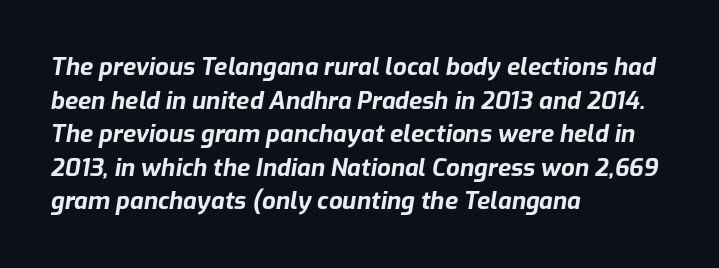
Summary of weight: heavy, a full bold. Does the leading feel generous? No, just average. The gap between lines stays unmarked. When letters slant like this, we call the style italic. Here the glyphs are tracked normally, forming tight word shapes. Typeset ragged right — the left edge is the straight one.
